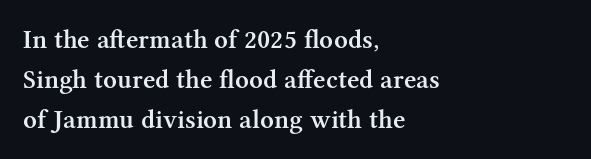
{"italic": "no", "bold": "semi", "underline": "no", "align": "left", "line_spacing": "normal", "line_spacing_ratio": 1.49, "letter_spacing": "normal", "letter_spacing_em": 0.0, "glyph_px": 27}
